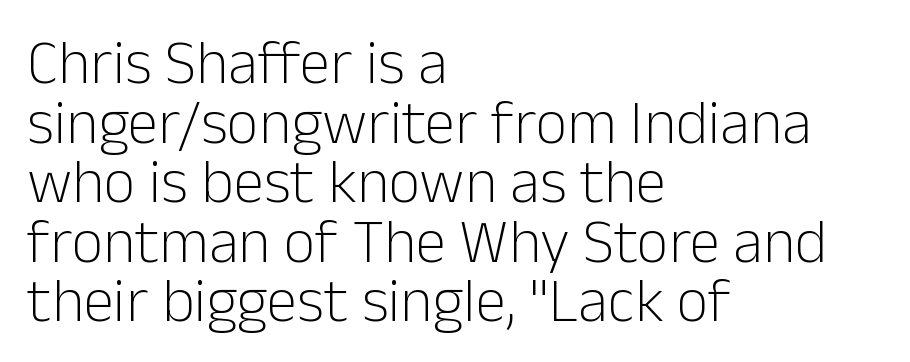
The image shows 62 px light sans-serif type, upright; set left-aligned, tight line spacing (0.96x), normal letter spacing, not underlined; low stroke contrast and a medium x-height.
